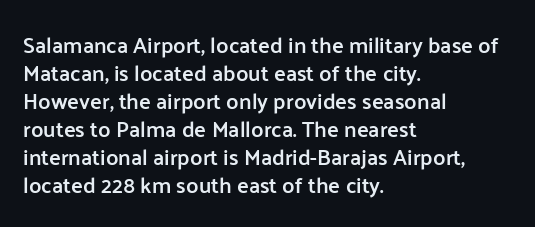
{"italic": "no", "bold": "semi", "underline": "no", "align": "left", "line_spacing": "normal", "line_spacing_ratio": 1.27, "letter_spacing": "normal", "letter_spacing_em": 0.0, "glyph_px": 22}
